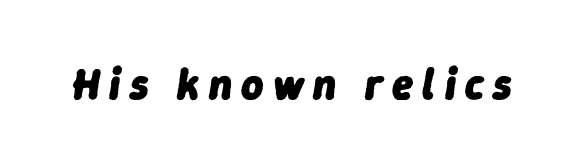
{"italic": "yes", "lean": "right", "slant_degrees": 9, "bold": "yes", "weight": "heavy", "width": "normal", "stroke_contrast": "low", "x_height": "medium", "monospaced": "no", "underline": "no", "letter_spacing": "wide", "letter_spacing_em": 0.21, "glyph_px": 43}
